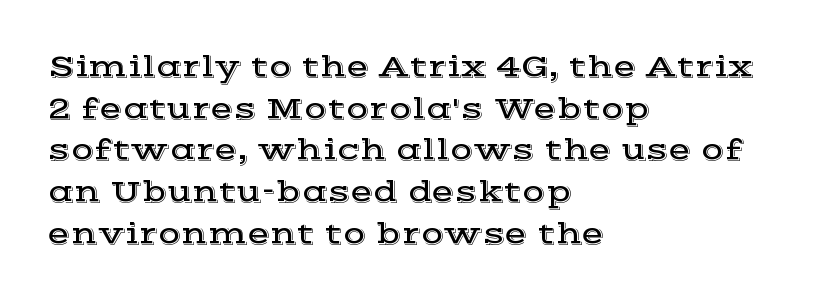
Q: Is the text italic (slanted)? A: No, it is upright.
Q: Is the typeface a serif or a sans-serif typeface? A: Serif.
Q: Is the text underlined? A: No.
Q: How is the paragraph aligned? A: Left-aligned.
Q: Is the spacing between letters normal or unusually wide? A: Normal.
Q: Is the spacing between lines tight, normal or loose? A: Normal.
Q: Width (condensed, normal, or wide)? A: Wide.
Q: x-height? A: Medium.
Q: Monospaced? A: No.
